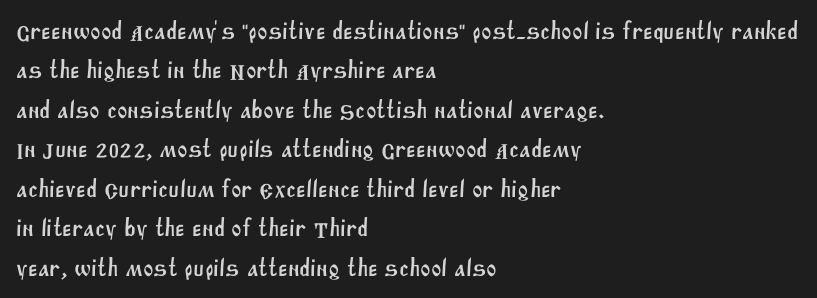
Check the space under the baseline: it is left empty. Line starts are locked; line ends wander. The lines sit at an ordinary, default distance from one another. Standard letterfit; no display-style spreading of the glyphs.
